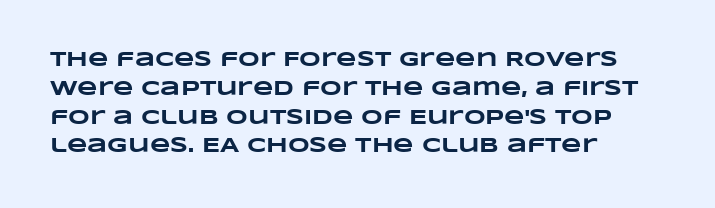
The image shows 21 px bold type; set left-aligned, normal line spacing (1.37x), normal letter spacing, not underlined.
